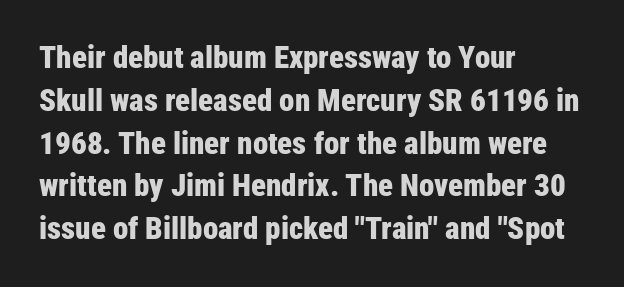
Q: Is the text bold? A: Yes.
Q: Is the text italic (slanted)? A: No, it is upright.
Q: Is the typeface a serif or a sans-serif typeface? A: Sans-serif.
Q: Is the text underlined? A: No.
Q: How is the paragraph aligned? A: Left-aligned.
Q: Is the spacing between letters normal or unusually wide? A: Normal.
Q: Is the spacing between lines tight, normal or loose? A: Normal.
Q: Width (condensed, normal, or wide)? A: Condensed.
Q: Stroke contrast? A: Low.
Q: x-height? A: Medium.
Q: Monospaced? A: No.
